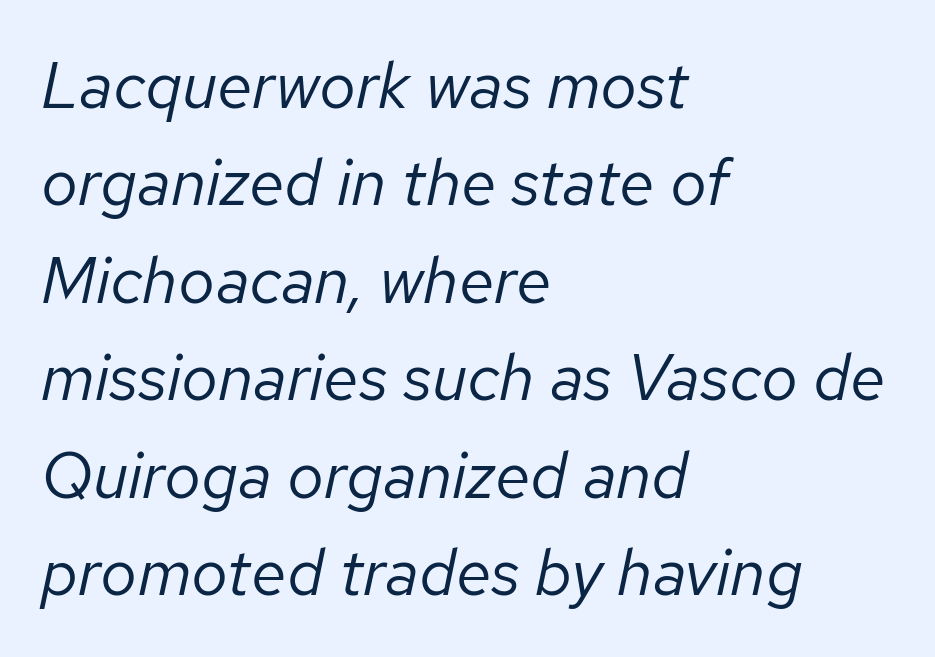
The image shows 65 px regular-weight type, italic (leaning right); set left-aligned, normal line spacing (1.5x), normal letter spacing, not underlined; low stroke contrast and a medium x-height.
